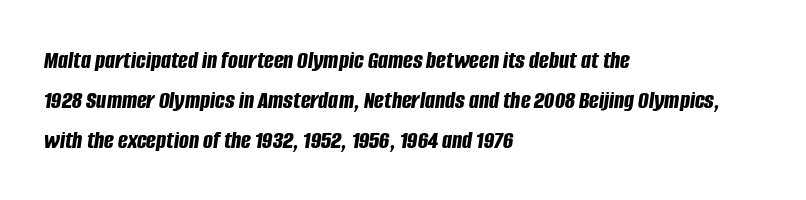
Q: Is the text bold? A: Yes.
Q: Is the text italic (slanted)? A: Yes, it leans right by about 8 degrees.
Q: Is the text underlined? A: No.
Q: How is the paragraph aligned? A: Left-aligned.
Q: Is the spacing between letters normal or unusually wide? A: Normal.
Q: Is the spacing between lines tight, normal or loose? A: Normal.
